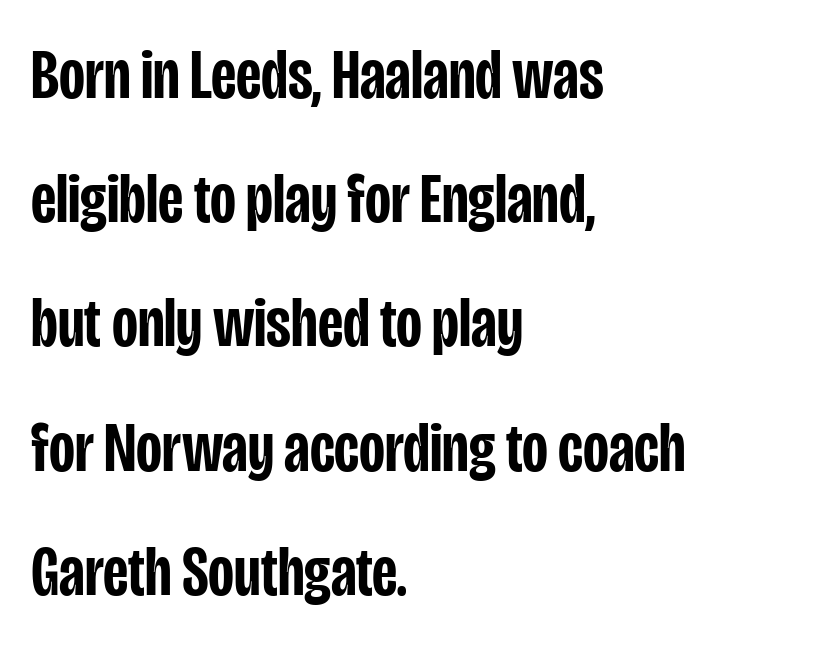
Q: Is the text bold? A: Semi-bold.
Q: Is the text italic (slanted)? A: No, it is upright.
Q: Is the typeface a serif or a sans-serif typeface? A: Sans-serif.
Q: Is the text underlined? A: No.
Q: How is the paragraph aligned? A: Left-aligned.
Q: Is the spacing between letters normal or unusually wide? A: Normal.
Q: Width (condensed, normal, or wide)? A: Condensed.
Q: Stroke contrast? A: Low.
Q: x-height? A: Large.
Q: Monospaced? A: No.
